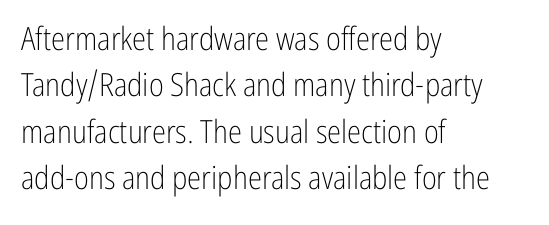
Q: Is the text bold? A: No.
Q: Is the text italic (slanted)? A: No, it is upright.
Q: Is the typeface a serif or a sans-serif typeface? A: Sans-serif.
Q: Is the text underlined? A: No.
Q: How is the paragraph aligned? A: Left-aligned.
Q: Is the spacing between letters normal or unusually wide? A: Normal.
Q: Is the spacing between lines tight, normal or loose? A: Normal.
Q: Width (condensed, normal, or wide)? A: Condensed.
Q: Stroke contrast? A: Low.
Q: x-height? A: Medium.
Q: Monospaced? A: No.
